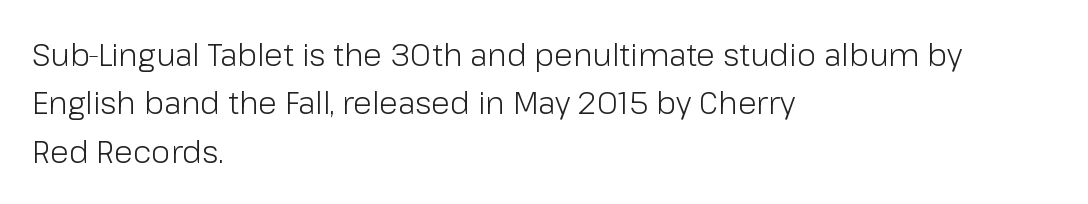
{"serif": "no", "italic": "no", "bold": "no", "weight": "light", "width": "normal", "stroke_contrast": "low", "x_height": "medium", "monospaced": "no", "underline": "no", "align": "left", "line_spacing": "normal", "line_spacing_ratio": 1.56, "letter_spacing": "normal", "letter_spacing_em": 0.0, "glyph_px": 31}
